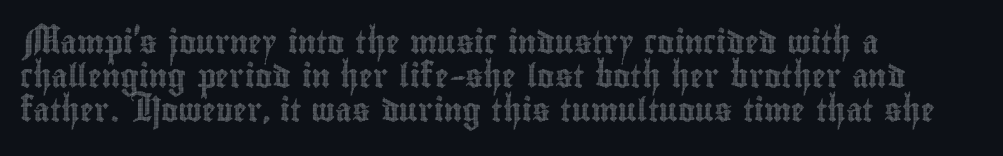
Q: Is the text italic (slanted)? A: No, it is upright.
Q: Is the text underlined? A: No.
Q: How is the paragraph aligned? A: Left-aligned.
Q: Is the spacing between letters normal or unusually wide? A: Normal.
Q: Is the spacing between lines tight, normal or loose? A: Normal.
